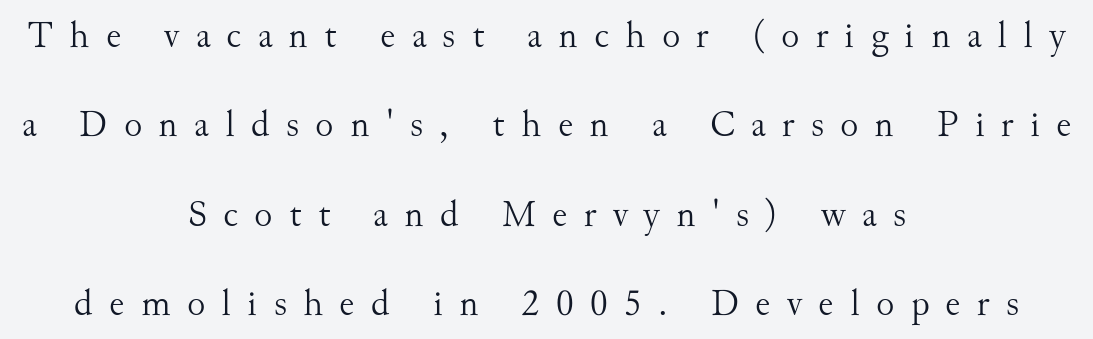
Q: Is the text bold? A: No.
Q: Is the text italic (slanted)? A: No, it is upright.
Q: Is the typeface a serif or a sans-serif typeface? A: Serif.
Q: Is the text underlined? A: No.
Q: How is the paragraph aligned? A: Centered.
Q: Is the spacing between letters normal or unusually wide? A: Unusually wide.
Q: Is the spacing between lines tight, normal or loose? A: Loose.
Q: Width (condensed, normal, or wide)? A: Normal.
Q: Stroke contrast? A: Medium.
Q: x-height? A: Small.
Q: Monospaced? A: No.
